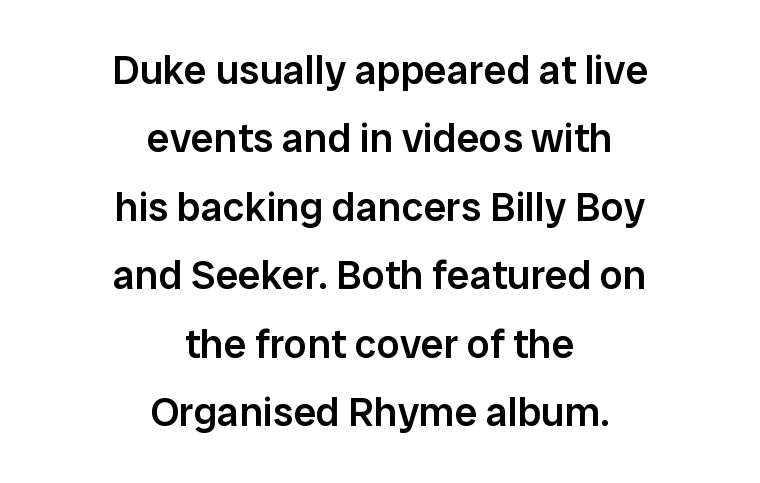
The image shows 41 px semibold sans-serif type, upright; set centered, normal line spacing (1.67x), normal letter spacing, not underlined; low stroke contrast and a medium x-height.
